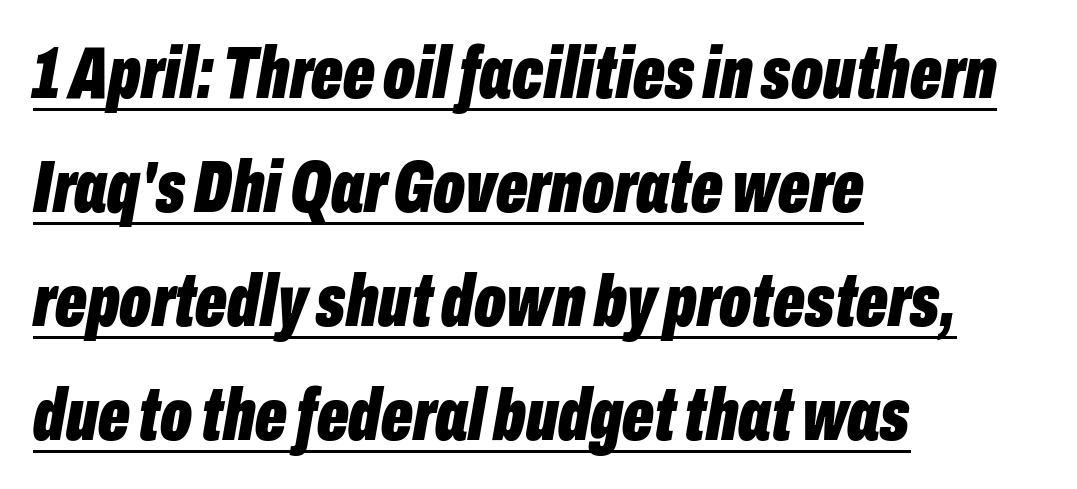
This is underlined copy, the kind a proofreader might mark for attention. Is there much room between lines? A standard amount, neither cramped nor airy. The text block is weighted toward the left margin, trailing off unevenly rightward. You can tell it's italic because the verticals aren't actually vertical. Weight check: bold — yes, fully. Nobody touched the tracking dial on this one.
